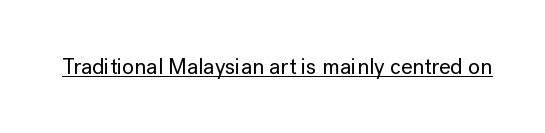
Q: Is the text italic (slanted)? A: No, it is upright.
Q: Is the text underlined? A: Yes.
Q: Is the spacing between letters normal or unusually wide? A: Normal.
